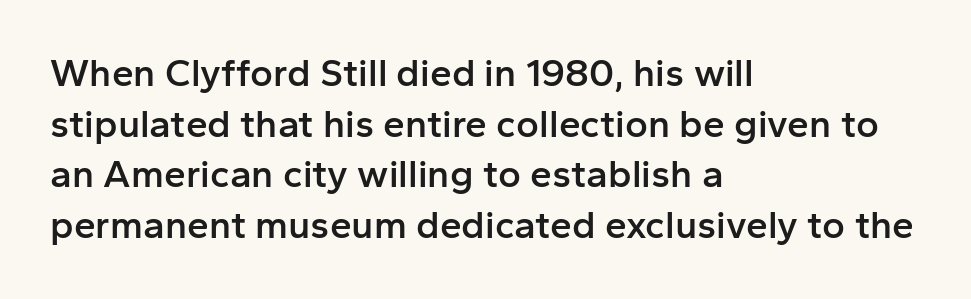
{"serif": "no", "italic": "no", "bold": "semi", "weight": "semibold", "width": "normal", "stroke_contrast": "low", "x_height": "medium", "monospaced": "no", "underline": "no", "align": "left", "line_spacing": "normal", "line_spacing_ratio": 1.3, "letter_spacing": "normal", "letter_spacing_em": 0.0, "glyph_px": 39}
